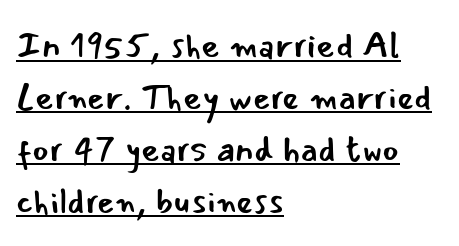
Italic? Not at all — the glyphs are vertical. Spacing verdict: proportional, widths tailored to each character. You can tell from the bare stems that sans-serif type was used. The words here are underlined.
